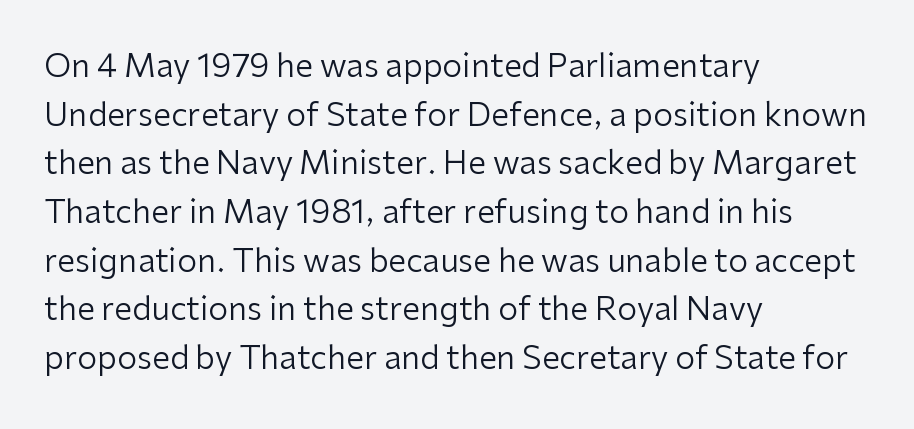
{"serif": "no", "italic": "no", "bold": "no", "weight": "regular", "width": "normal", "stroke_contrast": "low", "x_height": "medium", "monospaced": "no", "underline": "no", "align": "left", "line_spacing": "normal", "line_spacing_ratio": 1.52, "letter_spacing": "normal", "letter_spacing_em": 0.0, "glyph_px": 32}
